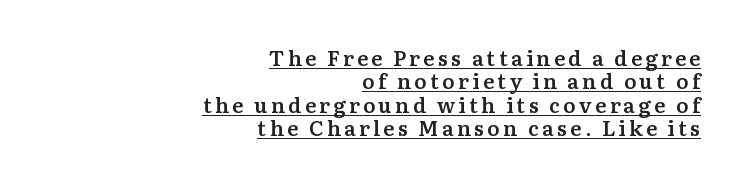
Q: Is the text bold? A: Semi-bold.
Q: Is the text italic (slanted)? A: No, it is upright.
Q: Is the text underlined? A: Yes.
Q: How is the paragraph aligned? A: Right-aligned.
Q: Is the spacing between lines tight, normal or loose? A: Tight.
